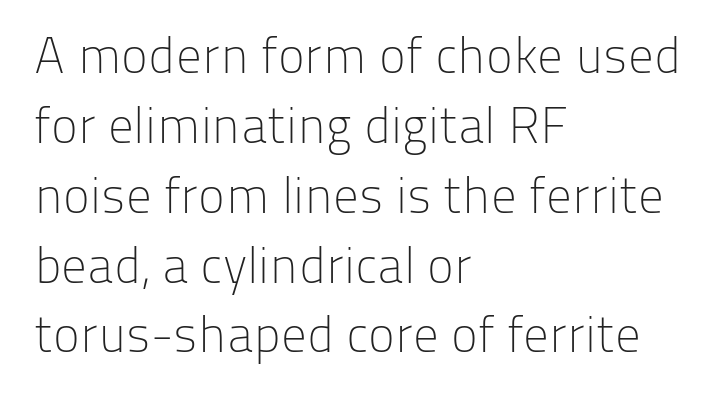
The image shows 51 px light sans-serif type, upright; set left-aligned, normal line spacing (1.37x), normal letter spacing, not underlined; low stroke contrast and a medium x-height.
